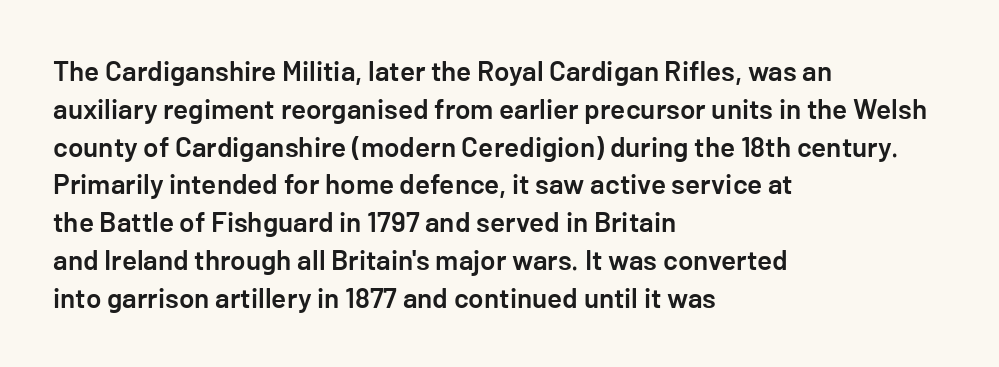
Normally led — the rows are evenly, conventionally spaced. Unlike italic type, these characters show no tilt at all. A typesetter would label this face a sans. The glyphs are unaccompanied by any horizontal stroke below them. A bit beefed up — I'd call it semibold rather than bold.
